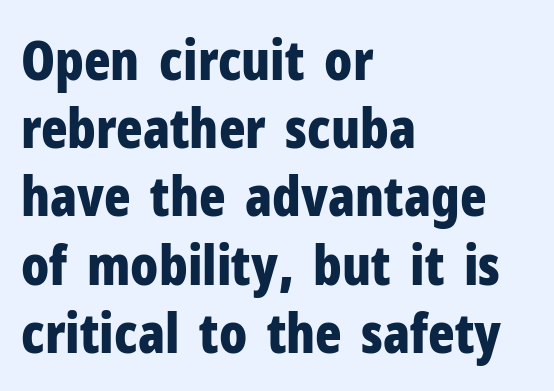
{"serif": "no", "italic": "no", "bold": "yes", "weight": "bold", "width": "condensed", "stroke_contrast": "low", "x_height": "medium", "monospaced": "no", "underline": "no", "align": "left", "line_spacing_ratio": 1.24, "letter_spacing": "normal", "letter_spacing_em": 0.0, "glyph_px": 55}
